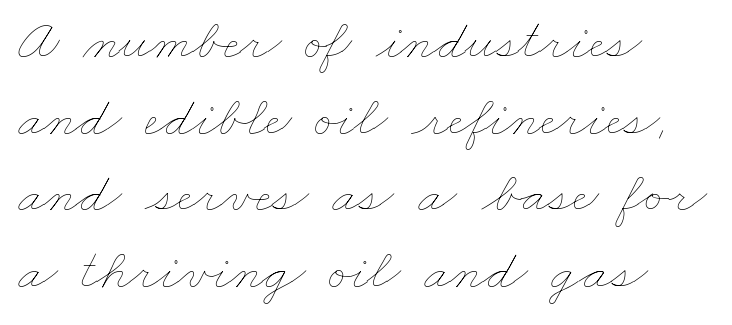
{"bold": "no", "weight": "thin", "width": "wide", "stroke_contrast": "low", "x_height": "small", "monospaced": "no", "underline": "no", "align": "left", "line_spacing": "normal", "line_spacing_ratio": 1.32, "letter_spacing": "normal", "letter_spacing_em": 0.0, "glyph_px": 58}
